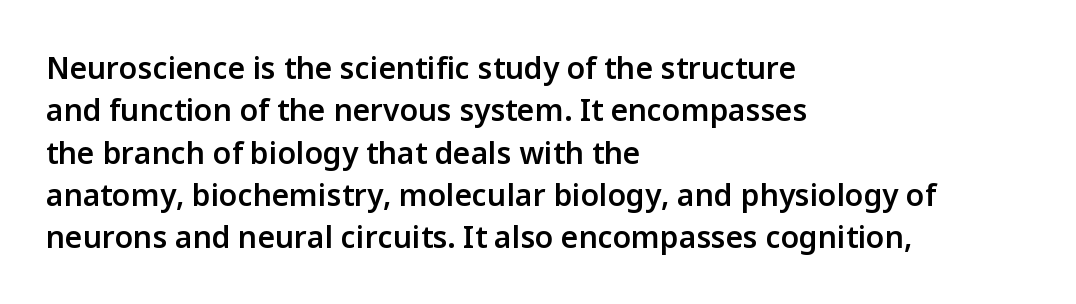
{"serif": "no", "italic": "no", "bold": "semi", "weight": "semibold", "width": "normal", "stroke_contrast": "low", "x_height": "medium", "monospaced": "no", "underline": "no", "align": "left", "line_spacing": "normal", "line_spacing_ratio": 1.41, "letter_spacing": "normal", "letter_spacing_em": 0.0, "glyph_px": 30}
